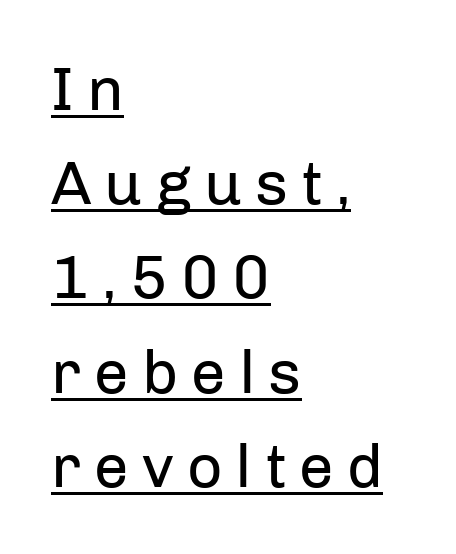
{"serif": "no", "italic": "no", "bold": "no", "weight": "regular", "width": "normal", "stroke_contrast": "low", "x_height": "medium", "monospaced": "no", "underline": "yes", "align": "left", "line_spacing": "normal", "line_spacing_ratio": 1.52, "letter_spacing": "wide", "letter_spacing_em": 0.21, "glyph_px": 62}
